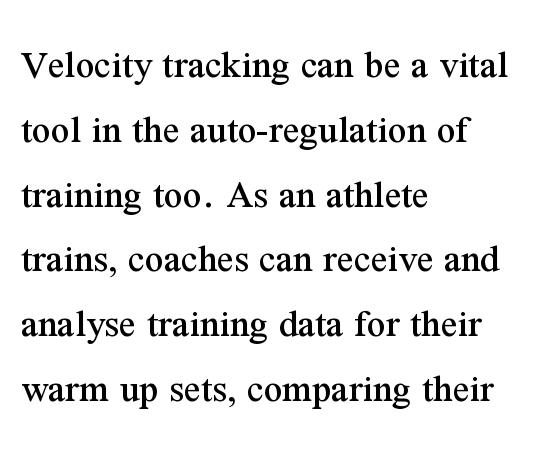
The image shows 41 px serif type, upright; set left-aligned, normal line spacing (1.58x), normal letter spacing, not underlined; medium stroke contrast and a medium x-height.
